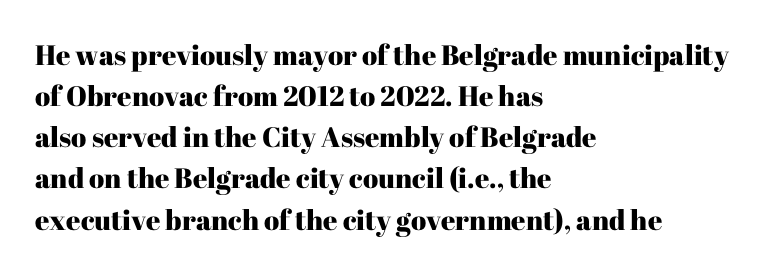
The gaps between neighbouring characters are ordinary and unremarkable. Horizontally, the lines are justified to the leading edge only. Think of a printed novel: that variable character pitch is what you see here. This block has exactly the height ordinary leading produces.
